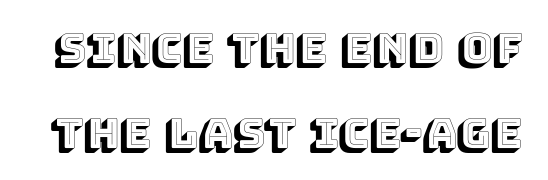
The image shows 42 px text type, upright; set loose line spacing (2.02x), normal letter spacing, not underlined; a large x-height.
